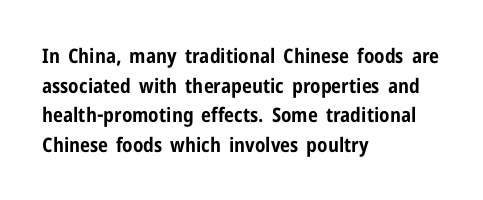
{"italic": "no", "bold": "yes", "underline": "no", "align": "left", "line_spacing": "normal", "line_spacing_ratio": 1.48, "letter_spacing": "normal", "letter_spacing_em": 0.0, "glyph_px": 20}
